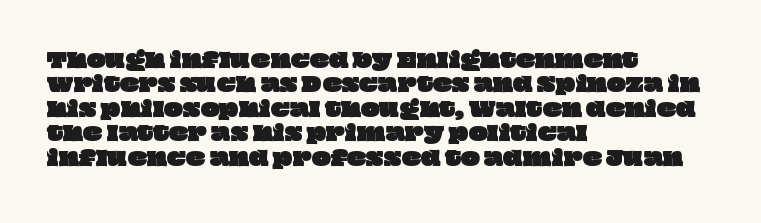
Look at the tracking — it's just the regular setting, nothing added. Just letters on the line, the space beneath them empty. Where is the straight margin? On the left.
